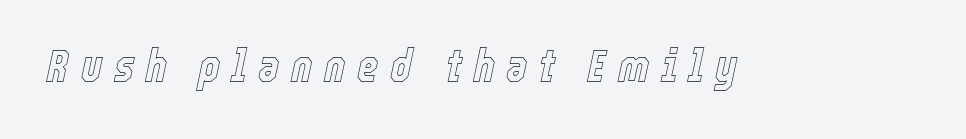
Plain, unruled lines of type. Short note: letters widely spaced. Looks like regular typesetting: each glyph gets only the width it needs. Compared with ordinary roman type, these characters are visibly tilted.
